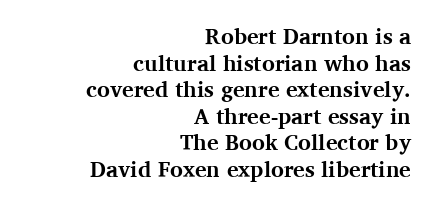
The image shows 22 px bold type, upright; set right-aligned, line spacing 1.21x, normal letter spacing, not underlined.
